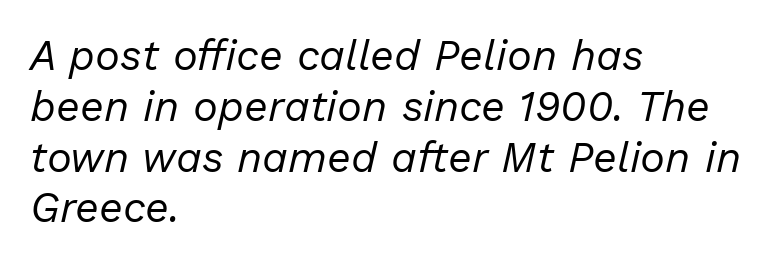
{"italic": "yes", "lean": "right", "slant_degrees": 13, "bold": "no", "weight": "regular", "width": "normal", "stroke_contrast": "low", "x_height": "medium", "monospaced": "no", "underline": "no", "align": "left", "line_spacing_ratio": 1.21, "letter_spacing": "normal", "letter_spacing_em": 0.0, "glyph_px": 42}
